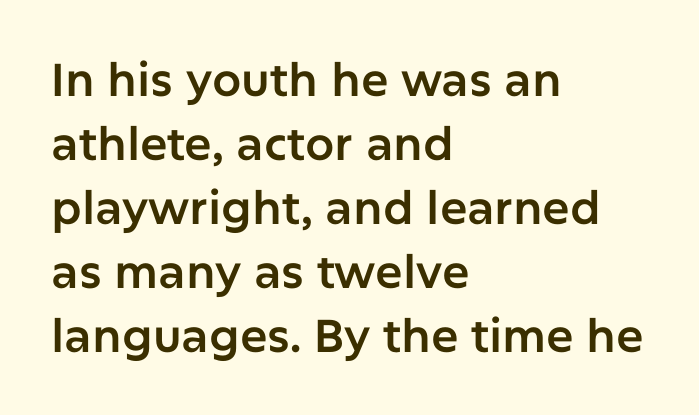
{"serif": "no", "italic": "no", "width": "normal", "stroke_contrast": "low", "x_height": "medium", "monospaced": "no", "underline": "no", "align": "left", "line_spacing": "normal", "line_spacing_ratio": 1.39, "letter_spacing": "normal", "letter_spacing_em": 0.0, "glyph_px": 46}
